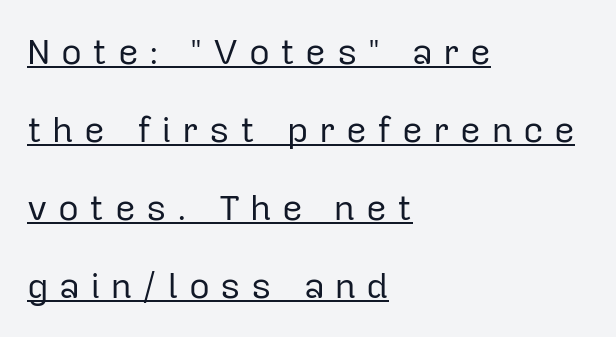
The image shows 36 px regular-weight sans-serif type, upright; set left-aligned, loose line spacing (2.17x), unusually wide letter spacing (+0.29 em), underlined; low stroke contrast and a medium x-height.
